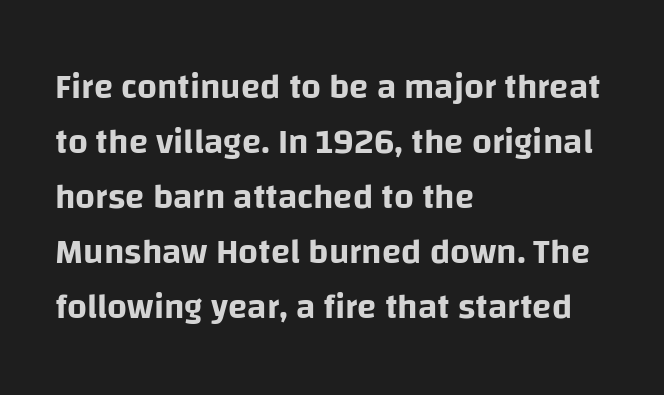
Q: Is the text italic (slanted)? A: No, it is upright.
Q: Is the typeface a serif or a sans-serif typeface? A: Sans-serif.
Q: Is the text underlined? A: No.
Q: How is the paragraph aligned? A: Left-aligned.
Q: Is the spacing between letters normal or unusually wide? A: Normal.
Q: Is the spacing between lines tight, normal or loose? A: Normal.
Q: Width (condensed, normal, or wide)? A: Normal.
Q: Stroke contrast? A: Low.
Q: x-height? A: Large.
Q: Monospaced? A: No.
